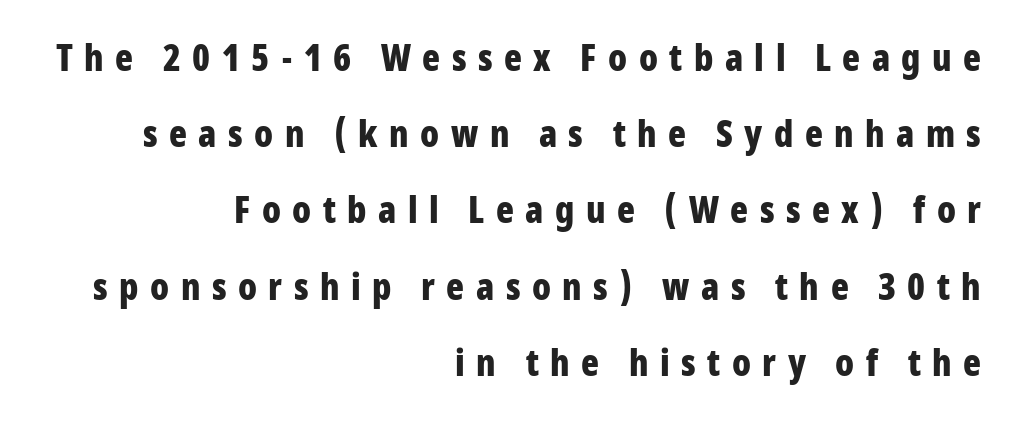
{"serif": "no", "italic": "no", "bold": "yes", "weight": "bold", "width": "condensed", "stroke_contrast": "low", "x_height": "medium", "monospaced": "no", "underline": "no", "align": "right", "line_spacing": "loose", "line_spacing_ratio": 2.06, "letter_spacing": "wide", "letter_spacing_em": 0.31, "glyph_px": 37}
